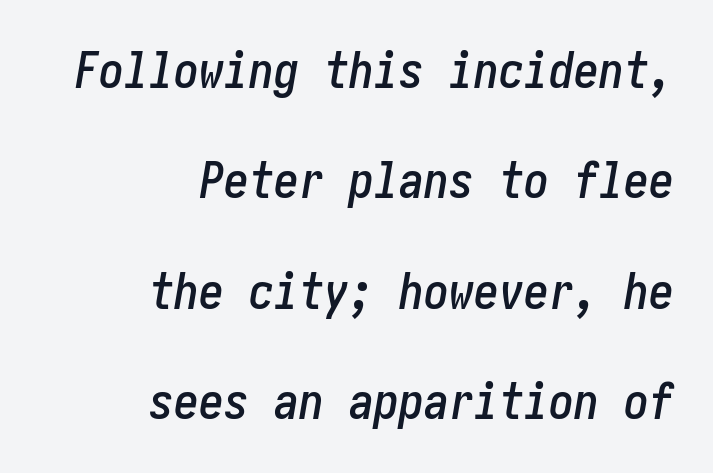
The image shows 50 px condensed type, italic (leaning right); set right-aligned, loose line spacing (2.21x), normal letter spacing, not underlined; low stroke contrast and a medium x-height.
